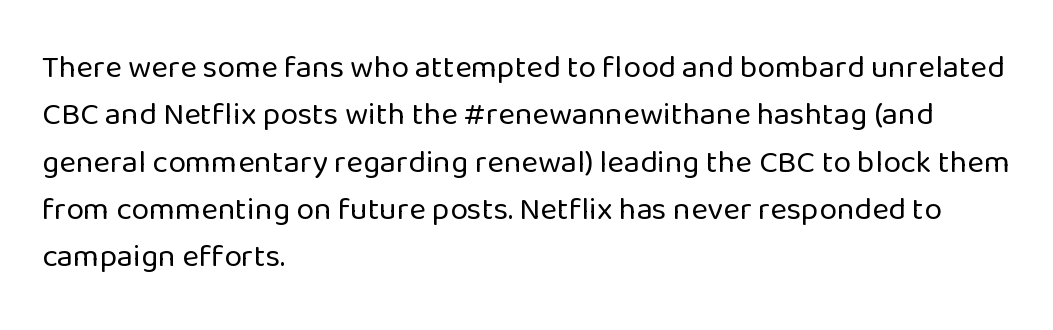
{"serif": "no", "italic": "no", "bold": "no", "weight": "regular", "width": "normal", "stroke_contrast": "low", "x_height": "medium", "monospaced": "no", "underline": "no", "align": "left", "line_spacing": "normal", "line_spacing_ratio": 1.48, "letter_spacing": "normal", "letter_spacing_em": 0.0, "glyph_px": 32}
